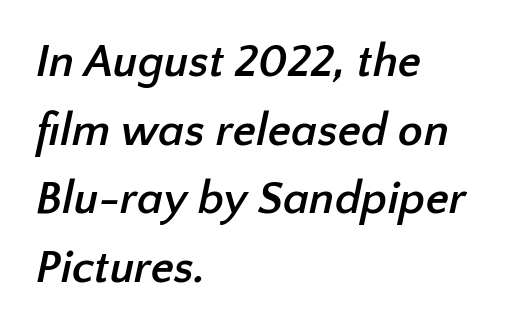
{"serif": "no", "bold": "yes", "weight": "semibold", "width": "normal", "stroke_contrast": "low", "x_height": "medium", "monospaced": "no", "underline": "no", "align": "left", "line_spacing": "normal", "line_spacing_ratio": 1.49, "letter_spacing": "normal", "letter_spacing_em": 0.0, "glyph_px": 46}
